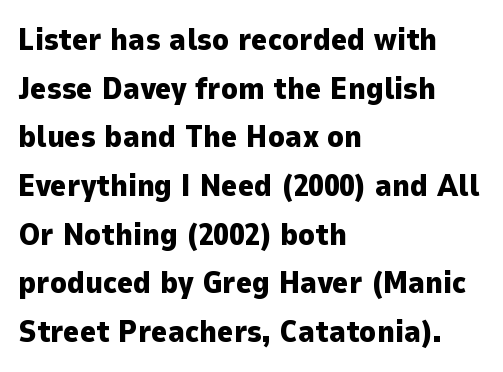
{"serif": "no", "italic": "no", "bold": "yes", "weight": "heavy", "width": "normal", "stroke_contrast": "low", "x_height": "medium", "monospaced": "no", "underline": "no", "align": "left", "line_spacing": "normal", "line_spacing_ratio": 1.57, "letter_spacing": "normal", "letter_spacing_em": 0.0, "glyph_px": 31}
